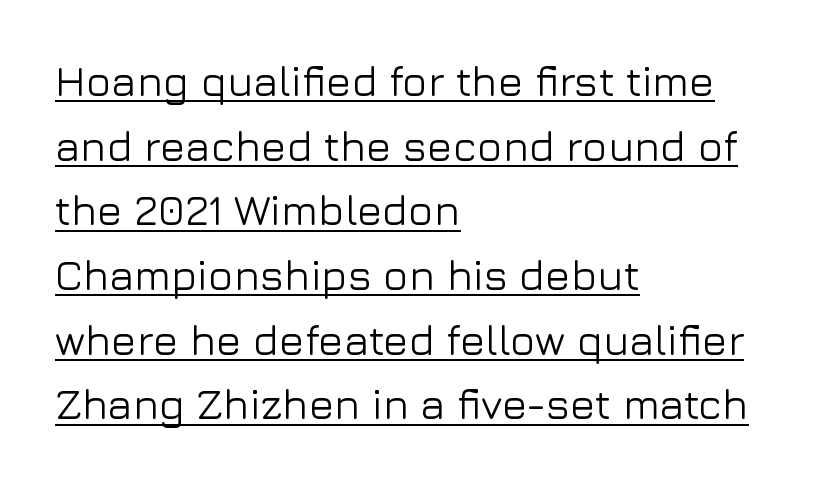
Q: Is the text italic (slanted)? A: No, it is upright.
Q: Is the typeface a serif or a sans-serif typeface? A: Sans-serif.
Q: Is the text underlined? A: Yes.
Q: How is the paragraph aligned? A: Left-aligned.
Q: Is the spacing between letters normal or unusually wide? A: Normal.
Q: Is the spacing between lines tight, normal or loose? A: Normal.
Q: Width (condensed, normal, or wide)? A: Normal.
Q: Stroke contrast? A: Low.
Q: x-height? A: Medium.
Q: Monospaced? A: No.
